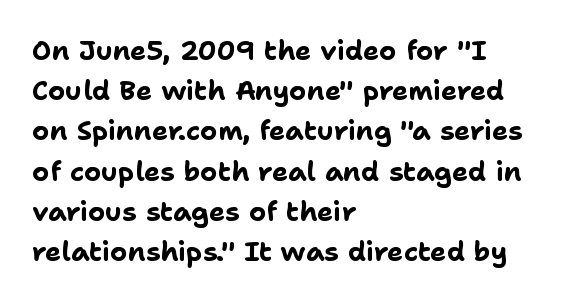
{"italic": "no", "bold": "yes", "underline": "no", "align": "left", "line_spacing": "normal", "line_spacing_ratio": 1.49, "letter_spacing": "normal", "letter_spacing_em": 0.0, "glyph_px": 27}
